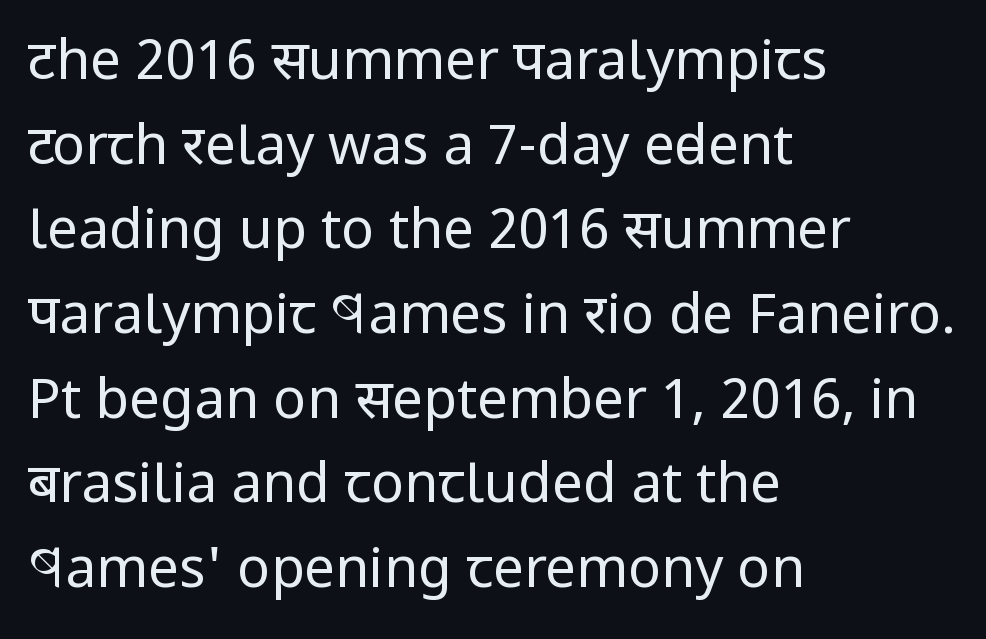
Q: Is the text bold? A: No.
Q: Is the text italic (slanted)? A: No, it is upright.
Q: Is the typeface a serif or a sans-serif typeface? A: Sans-serif.
Q: Is the text underlined? A: No.
Q: How is the paragraph aligned? A: Left-aligned.
Q: Is the spacing between letters normal or unusually wide? A: Normal.
Q: Is the spacing between lines tight, normal or loose? A: Normal.
Q: Width (condensed, normal, or wide)? A: Condensed.
Q: Stroke contrast? A: Low.
Q: x-height? A: Large.
Q: Monospaced? A: No.
